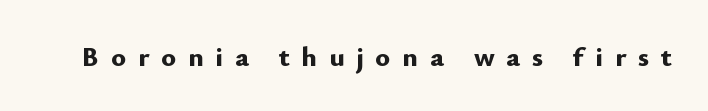
The image shows 28 px bold sans-serif type, upright; set unusually wide letter spacing (+0.42 em), not underlined; low stroke contrast and a small x-height.
